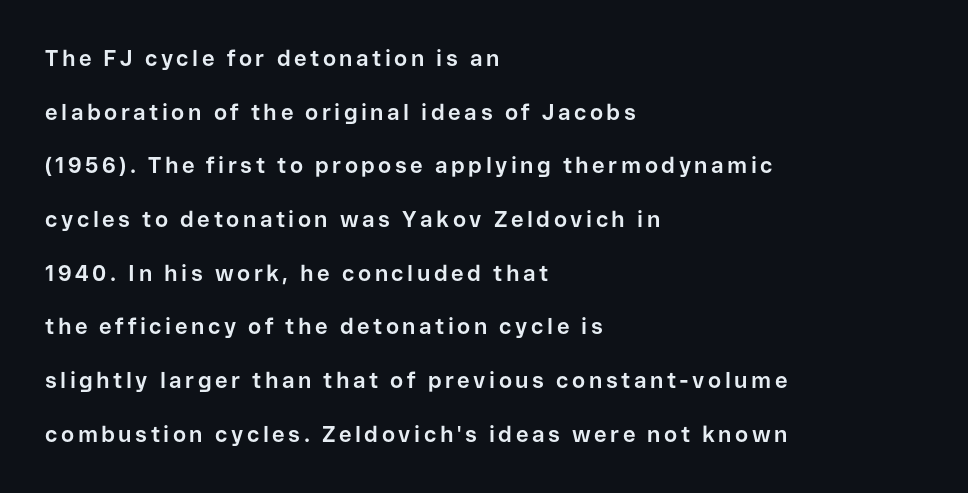
{"italic": "no", "bold": "yes", "underline": "no", "align": "left", "line_spacing": "loose", "line_spacing_ratio": 2.44, "glyph_px": 22}
